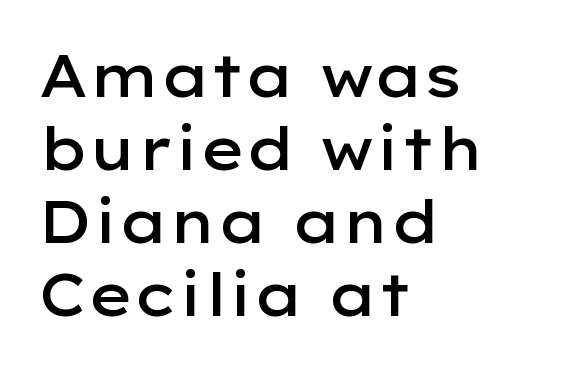
What kind of face is this? One without serifs — a sans. This rendering leaves character spacing at its baseline value. Tall strokes in this sample are plumb rather than angled. Has an underline been added? It has not. A typesetter would call this proportional, since set widths differ per character.
